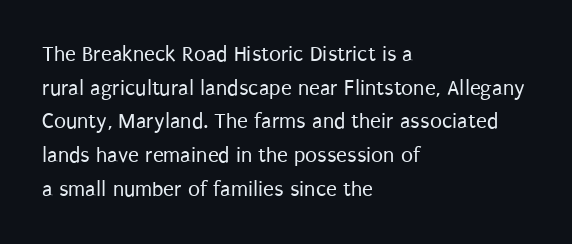
The image shows 22 px text type, upright; set left-aligned, normal line spacing (1.53x), normal letter spacing, not underlined.
